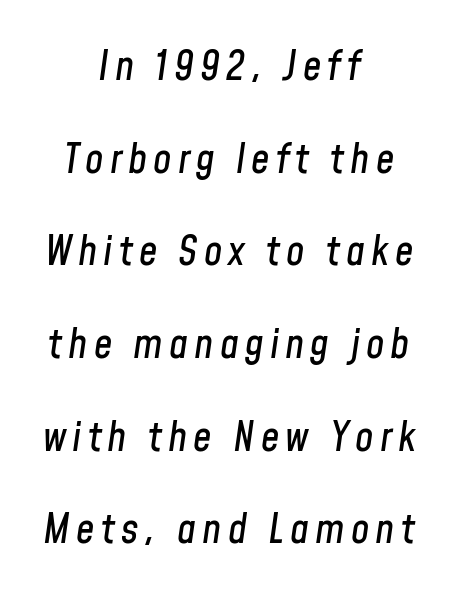
The image shows 41 px condensed type, italic (leaning right); set centered, loose line spacing (2.26x), not underlined; low stroke contrast and a medium x-height.
